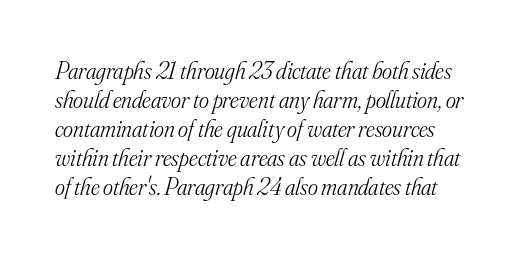
The image shows 24 px text type, italic (leaning right); set line spacing 1.21x, normal letter spacing, not underlined.
